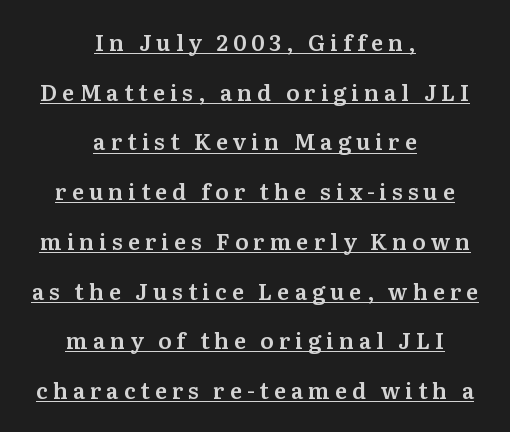
Teacher's note: observe the equal gaps on both sides — that is centered alignment. A typesetter would call this leading open, well beyond the default. Designer's note — italics off, roman on. The rendered words wear a rule along their underside. Tracking value appears strongly positive — letters spread wide.
